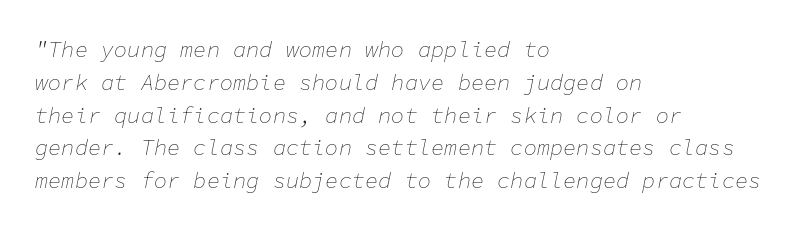
The image shows 22 px text type, italic (leaning right); set left-aligned, normal line spacing (1.49x), normal letter spacing, not underlined.
